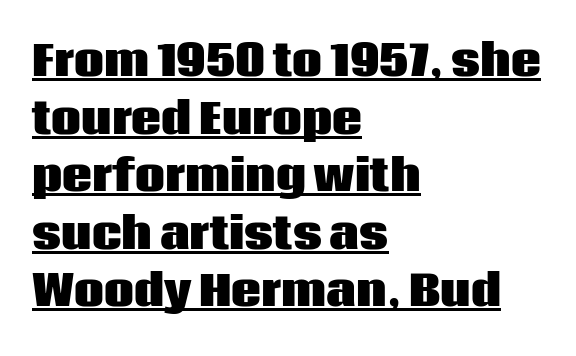
{"serif": "no", "italic": "no", "bold": "yes", "weight": "heavy", "width": "normal", "stroke_contrast": "low", "x_height": "large", "monospaced": "no", "underline": "yes", "align": "left", "line_spacing": "normal", "line_spacing_ratio": 1.37, "letter_spacing": "normal", "letter_spacing_em": 0.0, "glyph_px": 42}
